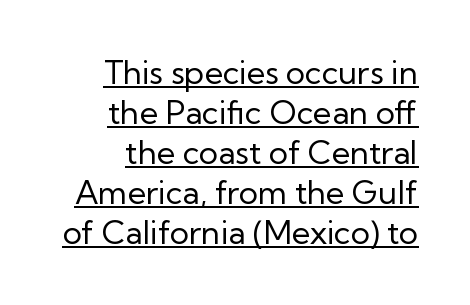
Q: Is the text bold? A: No.
Q: Is the text italic (slanted)? A: No, it is upright.
Q: Is the typeface a serif or a sans-serif typeface? A: Sans-serif.
Q: Is the text underlined? A: Yes.
Q: How is the paragraph aligned? A: Right-aligned.
Q: Is the spacing between letters normal or unusually wide? A: Normal.
Q: Is the spacing between lines tight, normal or loose? A: Normal.
Q: Width (condensed, normal, or wide)? A: Normal.
Q: Stroke contrast? A: Low.
Q: x-height? A: Medium.
Q: Monospaced? A: No.
